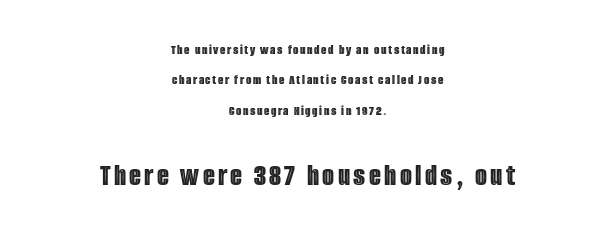
Q: Is the text italic (slanted)? A: No, it is upright.
Q: Is the text underlined? A: No.
Q: How is the paragraph aligned? A: Centered.
Q: Is the spacing between lines tight, normal or loose? A: Loose.
Q: Which block of text is set in a larger size, the first (top) or the second (bottom)? A: The second (bottom) one.
Q: Width (condensed, normal, or wide)? A: Condensed.
Q: x-height? A: Large.
Q: Monospaced? A: No.
